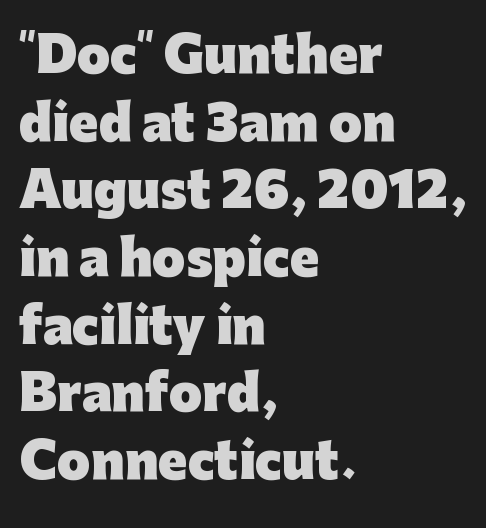
Proportional: the letters do not fall into vertical columns. The space directly below the letters is spotless. Notice how the passage keeps a crisp vertical edge on the left only. Letterform terminals end flat and unadorned throughout the passage.
